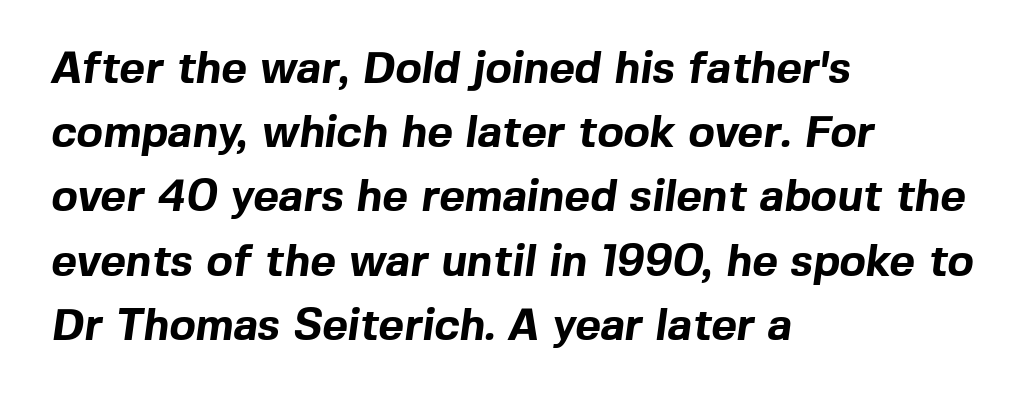
The image shows 44 px bold sans-serif type; set left-aligned, normal line spacing (1.46x), normal letter spacing, not underlined; a medium x-height.
